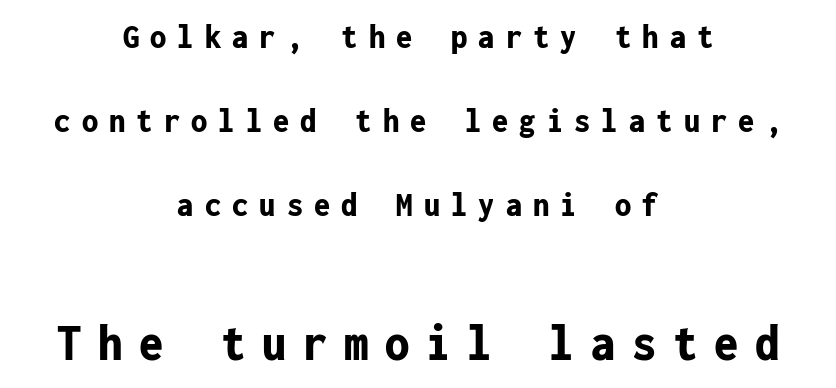
Q: Is the text bold? A: Yes.
Q: Is the text italic (slanted)? A: No, it is upright.
Q: Is the typeface a serif or a sans-serif typeface? A: Sans-serif.
Q: Is the text underlined? A: No.
Q: How is the paragraph aligned? A: Centered.
Q: Is the spacing between letters normal or unusually wide? A: Unusually wide.
Q: Is the spacing between lines tight, normal or loose? A: Loose.
Q: Which block of text is set in a larger size, the first (top) or the second (bottom)? A: The second (bottom) one.
Q: Width (condensed, normal, or wide)? A: Condensed.
Q: Stroke contrast? A: Low.
Q: x-height? A: Medium.
Q: Monospaced? A: Yes.
